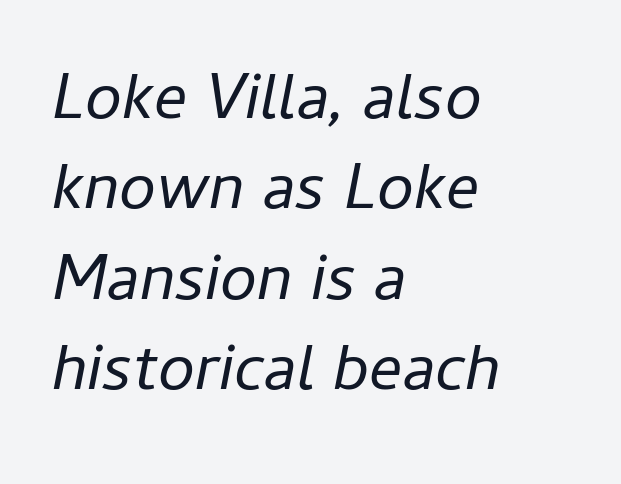
Q: Is the text bold? A: No.
Q: Is the text italic (slanted)? A: Yes, it leans right by about 11 degrees.
Q: Is the text underlined? A: No.
Q: How is the paragraph aligned? A: Left-aligned.
Q: Is the spacing between letters normal or unusually wide? A: Normal.
Q: Is the spacing between lines tight, normal or loose? A: Normal.
Q: Width (condensed, normal, or wide)? A: Normal.
Q: Stroke contrast? A: Low.
Q: x-height? A: Medium.
Q: Monospaced? A: No.
